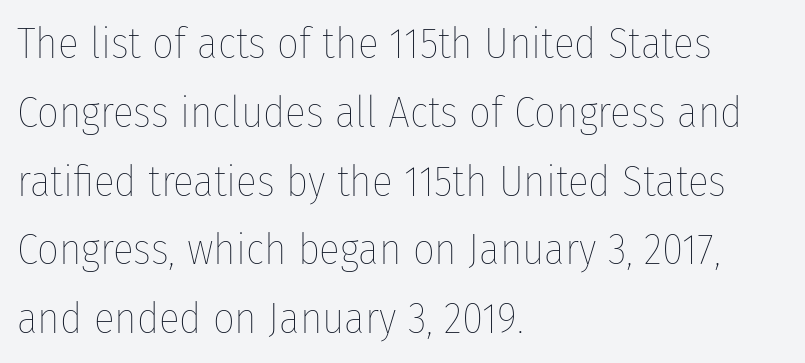
The image shows 43 px thin, condensed type, upright; set left-aligned, normal line spacing (1.6x), normal letter spacing, not underlined; low stroke contrast and a medium x-height.
